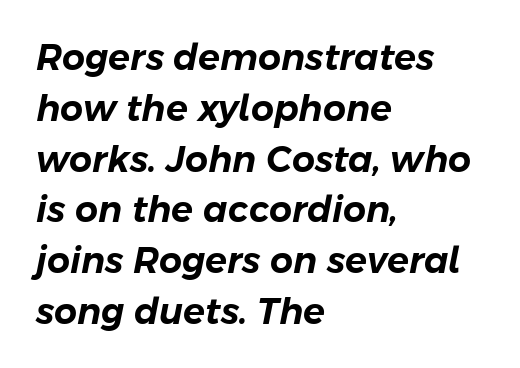
The image shows 36 px text type, italic (leaning right); set left-aligned, normal line spacing (1.41x), normal letter spacing, not underlined; low stroke contrast and a medium x-height.
